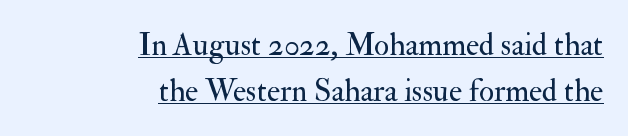
{"serif": "yes", "italic": "no", "bold": "no", "weight": "regular", "width": "normal", "stroke_contrast": "medium", "x_height": "small", "monospaced": "no", "underline": "yes", "align": "right", "line_spacing": "normal", "line_spacing_ratio": 1.48, "letter_spacing": "normal", "letter_spacing_em": 0.0, "glyph_px": 31}
